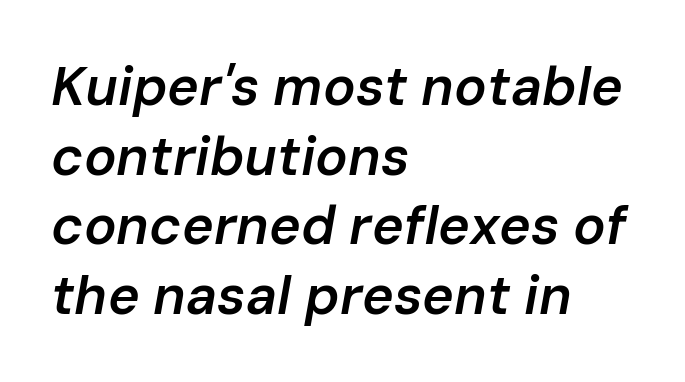
The image shows 54 px semibold type, italic (leaning right); set left-aligned, normal line spacing (1.29x), normal letter spacing, not underlined; low stroke contrast and a medium x-height.
